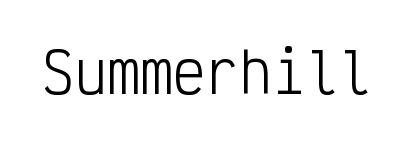
Short note: letters normally spaced. Observe the absence of serifs on each vertical stroke in this sample. Here the designer chose a console-style face with uniform glyph widths. The letters stand upright; this is a roman face. No heavy texture on the line: the type isn't bold. The string is rendered with underlining switched off.
